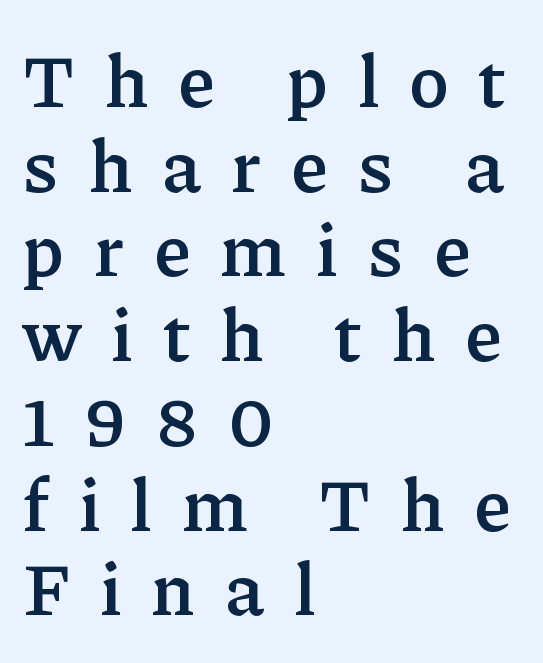
{"serif": "yes", "italic": "no", "bold": "semi", "weight": "semibold", "width": "normal", "stroke_contrast": "low", "x_height": "medium", "monospaced": "no", "underline": "no", "align": "left", "line_spacing": "tight", "line_spacing_ratio": 1.13, "letter_spacing": "wide", "letter_spacing_em": 0.4, "glyph_px": 75}
